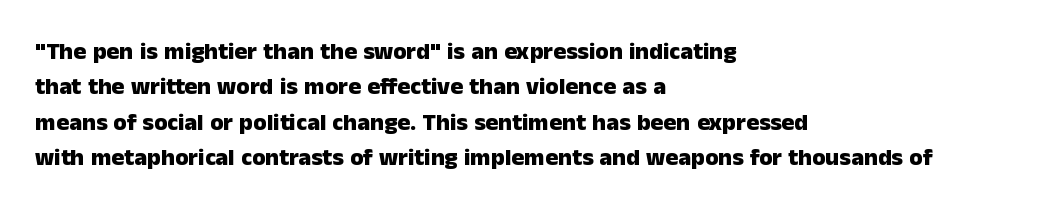
The image shows 24 px bold type, upright; set left-aligned, normal line spacing (1.47x), normal letter spacing, not underlined.
